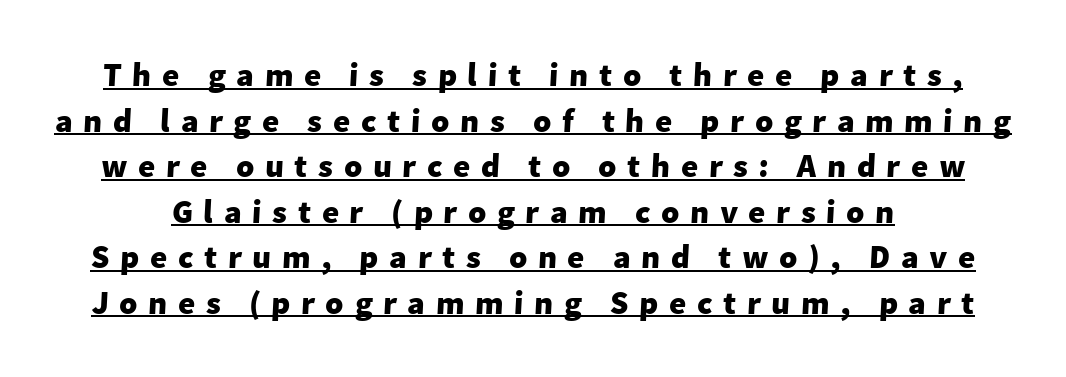
Weight: bold. Summary of vertical rhythm: regular, with standard interline spacing. Notice how a bar underscores the lettering throughout. The face used here is rendered with a markedly widened letterfit.
